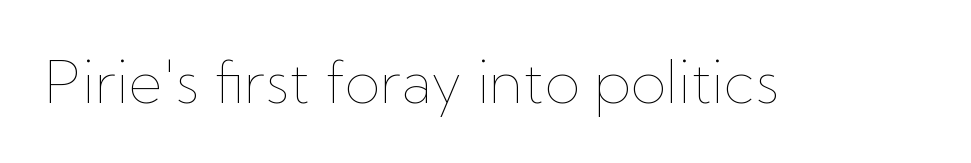
No chunkiness to these letters — they're not bold. Just letters on the line, the space beneath them empty. A roman cut, with each character standing at attention. Tracking value appears to be zero — textbook default spacing. Looks like regular typesetting: each glyph gets only the width it needs.
